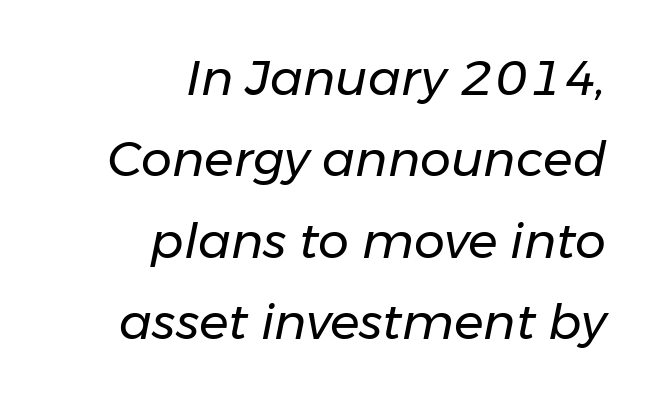
Inter-character spacing is left at the font's built-in metrics. The zone under the glyphs is completely vacant. Stem width sits at or under what a default text font uses. This sample is right-justified, so line beginnings fall wherever the words allow.
